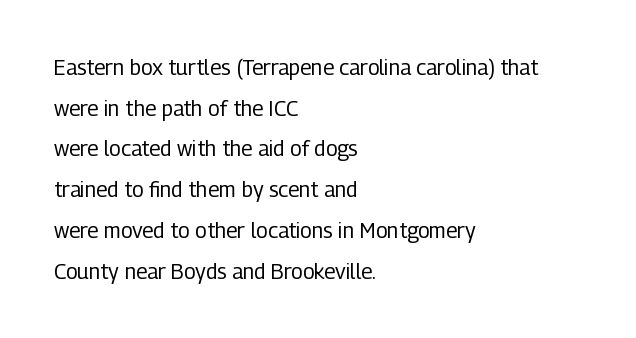
Q: Is the text bold? A: No.
Q: Is the text italic (slanted)? A: No, it is upright.
Q: Is the text underlined? A: No.
Q: How is the paragraph aligned? A: Left-aligned.
Q: Is the spacing between letters normal or unusually wide? A: Normal.
Q: Is the spacing between lines tight, normal or loose? A: Loose.
